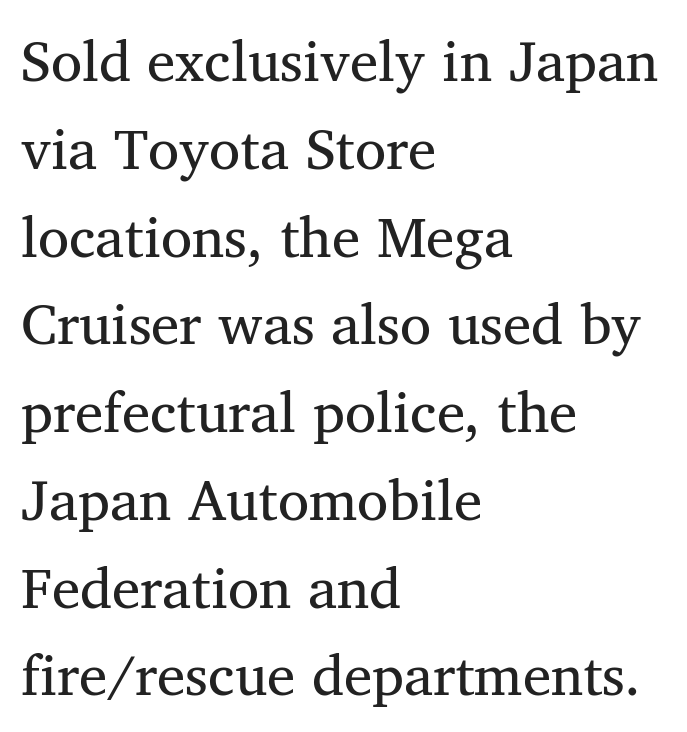
The image shows 57 px regular-weight serif type, upright; set left-aligned, normal line spacing (1.54x), normal letter spacing, not underlined; medium stroke contrast and a medium x-height.
